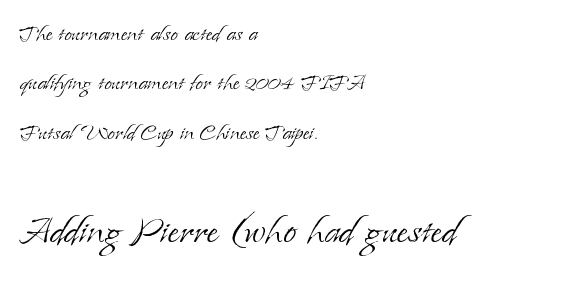
{"serif": "yes", "bold": "no", "weight": "light", "width": "normal", "stroke_contrast": "low", "x_height": "small", "monospaced": "no", "underline": "no", "align": "left", "line_spacing_ratio": 1.83, "letter_spacing": "normal", "letter_spacing_em": 0.0, "larger_block": "second", "size_ratio": 1.78, "glyph_px": 48}
